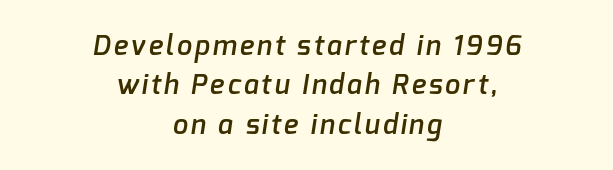
Plain, unruled lines of type. Vertical spacing — default. In CSS terms this would be text-align: center. The sample has been set in demibold, a notch under bold.
